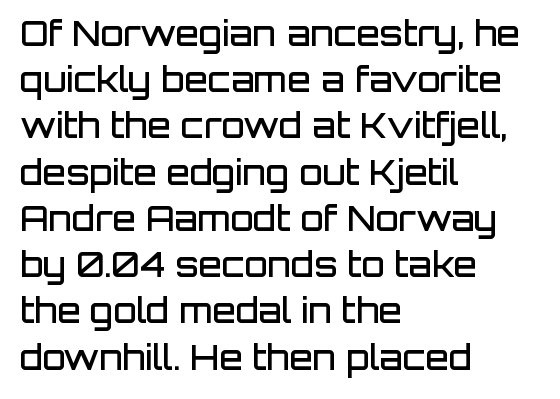
{"serif": "no", "italic": "no", "bold": "semi", "weight": "semibold", "width": "normal", "stroke_contrast": "low", "x_height": "large", "monospaced": "no", "underline": "no", "align": "left", "line_spacing": "normal", "line_spacing_ratio": 1.36, "letter_spacing": "normal", "letter_spacing_em": 0.0, "glyph_px": 34}
